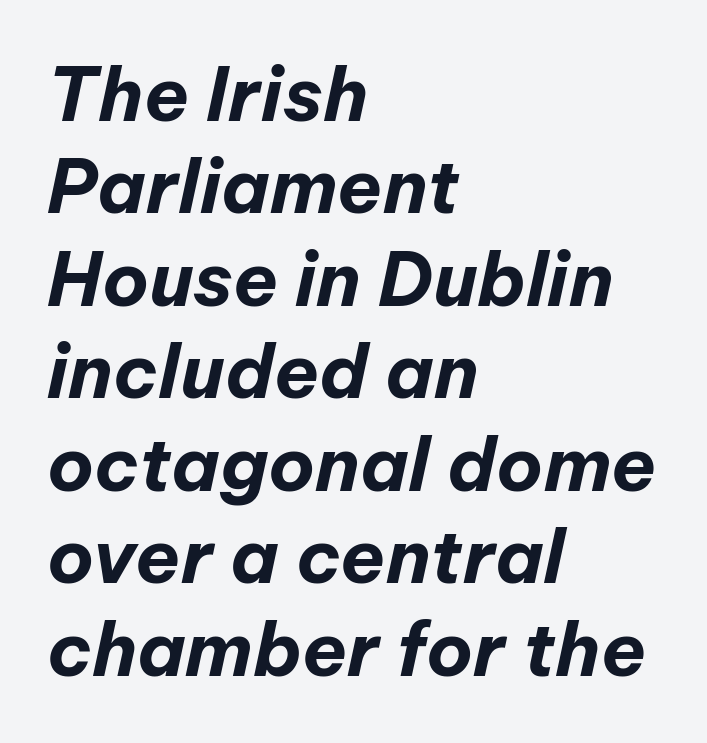
Q: Is the text bold? A: Yes.
Q: Is the text italic (slanted)? A: Yes, it leans right by about 12 degrees.
Q: Is the text underlined? A: No.
Q: How is the paragraph aligned? A: Left-aligned.
Q: Is the spacing between letters normal or unusually wide? A: Normal.
Q: Is the spacing between lines tight, normal or loose? A: Normal.
Q: Width (condensed, normal, or wide)? A: Normal.
Q: Stroke contrast? A: Low.
Q: x-height? A: Medium.
Q: Monospaced? A: No.
